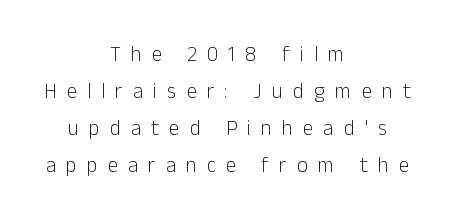
Q: Is the text bold? A: No.
Q: Is the text italic (slanted)? A: No, it is upright.
Q: Is the text underlined? A: No.
Q: How is the paragraph aligned? A: Centered.
Q: Is the spacing between letters normal or unusually wide? A: Unusually wide.
